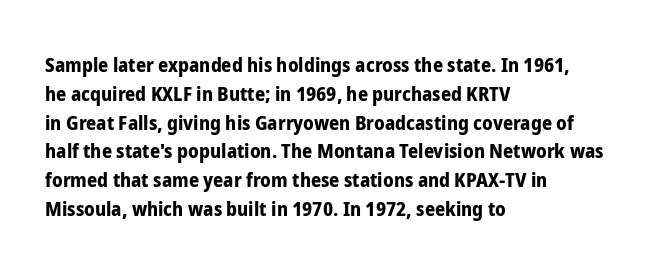
Q: Is the text bold? A: Yes.
Q: Is the text italic (slanted)? A: No, it is upright.
Q: Is the text underlined? A: No.
Q: How is the paragraph aligned? A: Left-aligned.
Q: Is the spacing between letters normal or unusually wide? A: Normal.
Q: Is the spacing between lines tight, normal or loose? A: Normal.
